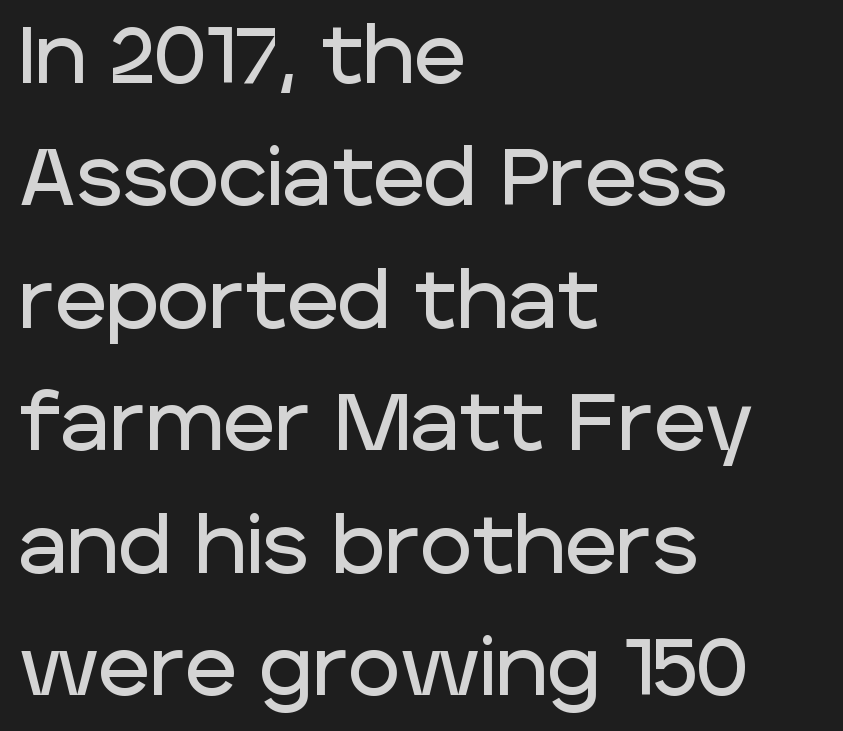
{"serif": "no", "italic": "no", "width": "normal", "stroke_contrast": "low", "x_height": "large", "monospaced": "no", "underline": "no", "align": "left", "line_spacing": "normal", "line_spacing_ratio": 1.55, "letter_spacing": "normal", "letter_spacing_em": 0.0, "glyph_px": 79}
